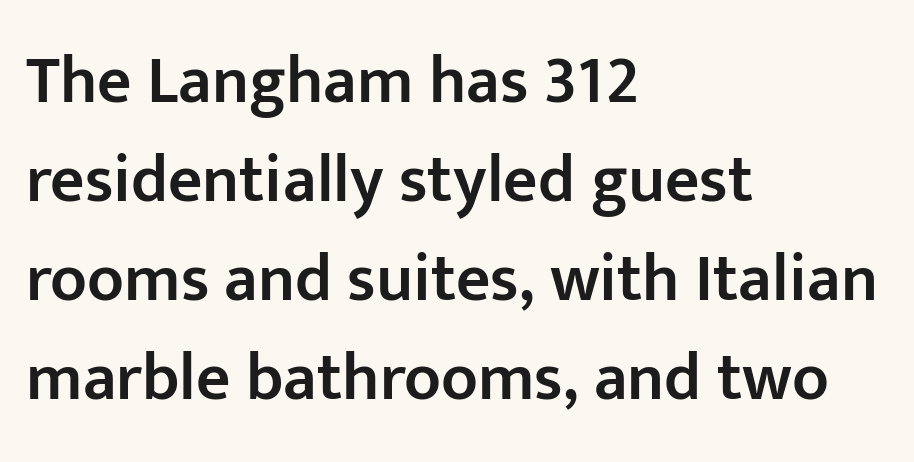
Q: Is the text bold? A: Semi-bold.
Q: Is the text italic (slanted)? A: No, it is upright.
Q: Is the typeface a serif or a sans-serif typeface? A: Sans-serif.
Q: Is the text underlined? A: No.
Q: How is the paragraph aligned? A: Left-aligned.
Q: Is the spacing between letters normal or unusually wide? A: Normal.
Q: Is the spacing between lines tight, normal or loose? A: Normal.
Q: Width (condensed, normal, or wide)? A: Normal.
Q: Stroke contrast? A: Low.
Q: x-height? A: Medium.
Q: Monospaced? A: No.
